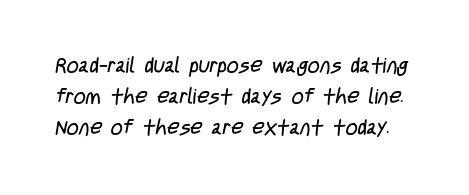
Q: Is the text bold? A: No.
Q: Is the text underlined? A: No.
Q: Is the spacing between letters normal or unusually wide? A: Normal.
Q: Is the spacing between lines tight, normal or loose? A: Normal.
